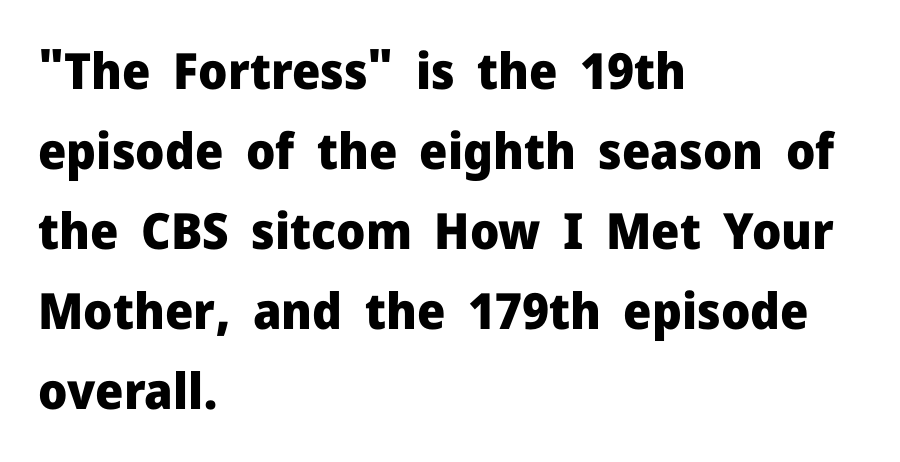
The image shows 50 px heavy sans-serif type, upright; set left-aligned, normal line spacing (1.6x), normal letter spacing, not underlined; low stroke contrast and a medium x-height.
